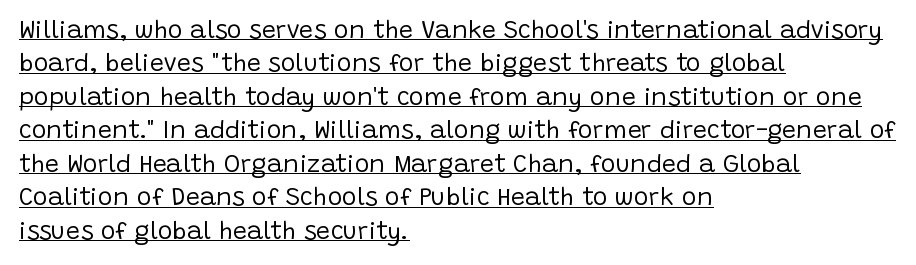
The image shows 25 px text type, upright; set left-aligned, normal line spacing (1.34x), normal letter spacing, underlined.
